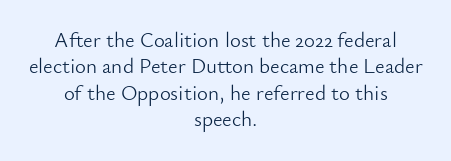
The type is set solid horizontally, with unmodified tracking. The typesetter chose a symmetrical, centered arrangement here. The foot of each line stays bare and open. The face looks like a standard text weight, possibly lighter.
